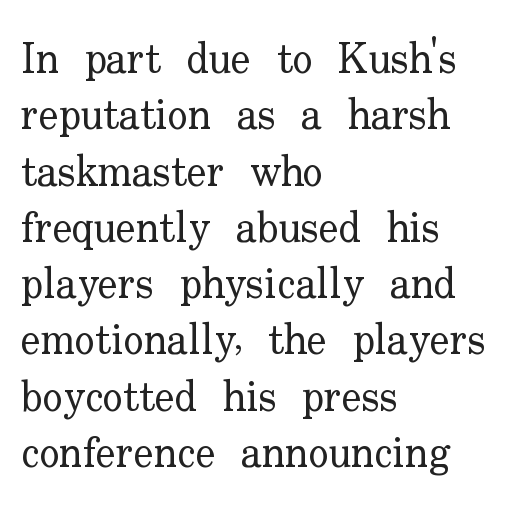
Q: Is the text bold? A: No.
Q: Is the text italic (slanted)? A: No, it is upright.
Q: Is the typeface a serif or a sans-serif typeface? A: Serif.
Q: Is the text underlined? A: No.
Q: How is the paragraph aligned? A: Left-aligned.
Q: Is the spacing between letters normal or unusually wide? A: Normal.
Q: Is the spacing between lines tight, normal or loose? A: Normal.
Q: Width (condensed, normal, or wide)? A: Normal.
Q: Stroke contrast? A: Low.
Q: x-height? A: Small.
Q: Monospaced? A: No.
